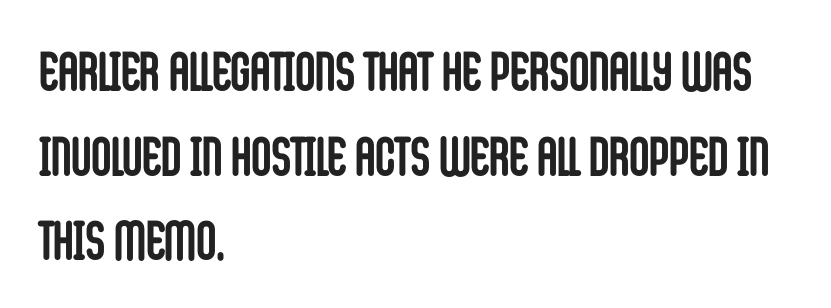
The image shows 55 px semibold, condensed sans-serif type, upright; set left-aligned, normal line spacing (1.54x), normal letter spacing, not underlined; low stroke contrast and a large x-height.
